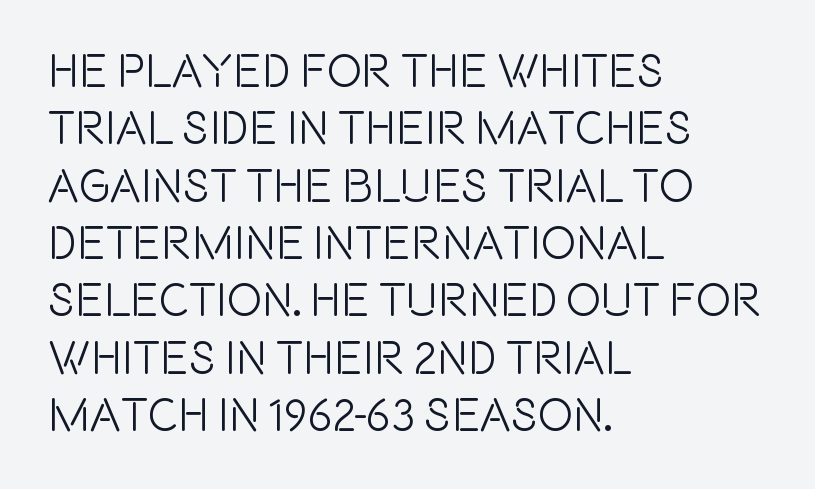
The image shows 47 px condensed sans-serif type, upright; set left-aligned, line spacing 1.22x, normal letter spacing, not underlined; a large x-height.
